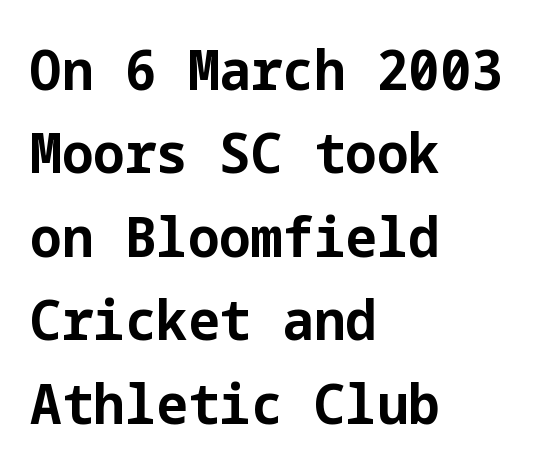
{"serif": "no", "italic": "no", "bold": "yes", "weight": "bold", "width": "normal", "stroke_contrast": "low", "x_height": "medium", "underline": "no", "align": "left", "line_spacing": "normal", "line_spacing_ratio": 1.49, "letter_spacing": "normal", "letter_spacing_em": 0.0, "glyph_px": 56}
